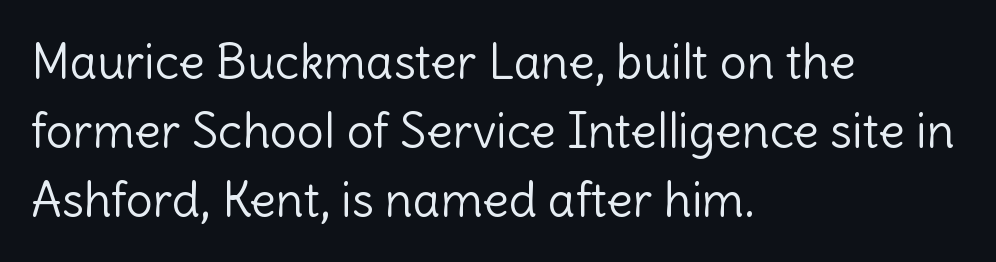
{"serif": "no", "italic": "no", "bold": "no", "weight": "light", "width": "normal", "x_height": "medium", "monospaced": "no", "underline": "no", "align": "left", "line_spacing": "normal", "line_spacing_ratio": 1.44, "letter_spacing": "normal", "letter_spacing_em": 0.0, "glyph_px": 48}
